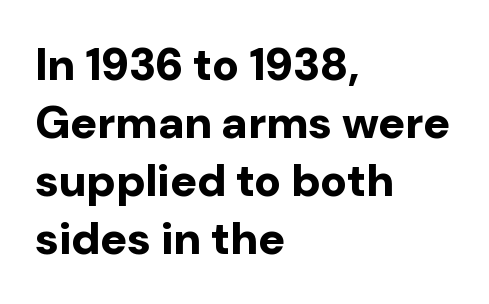
Q: Is the text bold? A: Yes.
Q: Is the text italic (slanted)? A: No, it is upright.
Q: Is the typeface a serif or a sans-serif typeface? A: Sans-serif.
Q: Is the text underlined? A: No.
Q: How is the paragraph aligned? A: Left-aligned.
Q: Is the spacing between letters normal or unusually wide? A: Normal.
Q: Is the spacing between lines tight, normal or loose? A: Normal.
Q: Width (condensed, normal, or wide)? A: Normal.
Q: Stroke contrast? A: Low.
Q: x-height? A: Medium.
Q: Monospaced? A: No.
